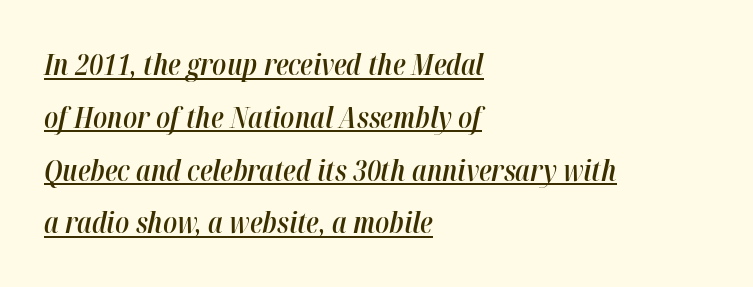
Q: Is the text bold? A: Semi-bold.
Q: Is the text italic (slanted)? A: Yes, it leans right by about 12 degrees.
Q: Is the text underlined? A: Yes.
Q: How is the paragraph aligned? A: Left-aligned.
Q: Is the spacing between letters normal or unusually wide? A: Normal.
Q: Width (condensed, normal, or wide)? A: Condensed.
Q: Stroke contrast? A: High.
Q: x-height? A: Medium.
Q: Monospaced? A: No.
